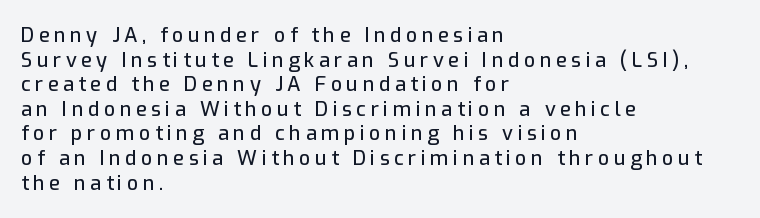
Q: Is the text italic (slanted)? A: No, it is upright.
Q: Is the text underlined? A: No.
Q: How is the paragraph aligned? A: Left-aligned.
Q: Is the spacing between letters normal or unusually wide? A: Unusually wide.
